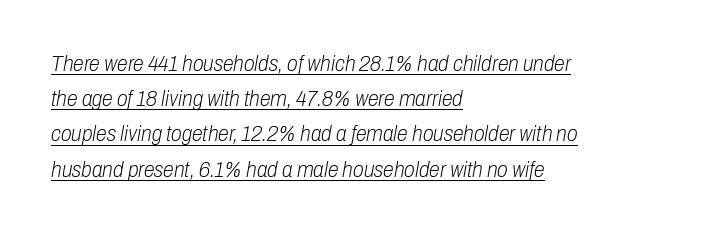
The image shows 22 px text type, italic (leaning right); set left-aligned, normal line spacing (1.6x), normal letter spacing, underlined.
